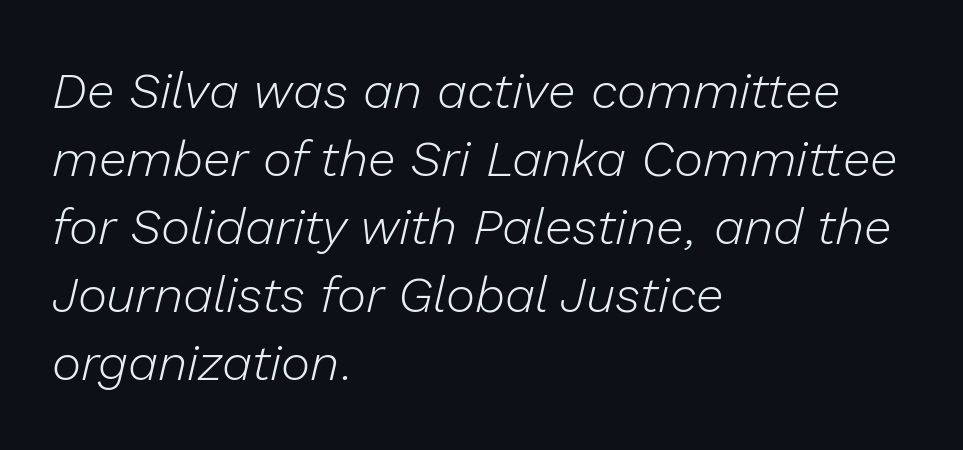
{"italic": "yes", "lean": "right", "slant_degrees": 13, "bold": "no", "weight": "light", "width": "normal", "stroke_contrast": "low", "x_height": "medium", "monospaced": "no", "underline": "no", "align": "left", "line_spacing": "normal", "line_spacing_ratio": 1.36, "letter_spacing": "normal", "letter_spacing_em": 0.0, "glyph_px": 50}
